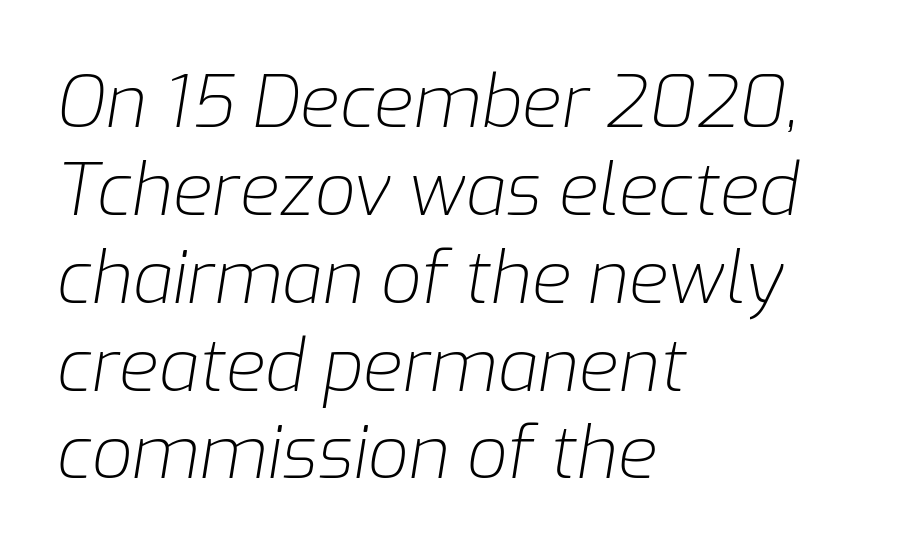
Between one letter and the next there's only the usual sliver of space. The rendering uses natural spacing where letterforms have individual widths. Which margin do the lines hug? The left one — the right edge is uneven. A clean baseline with only descenders dipping below it. These glyphs show unthickened strokes, regular width or finer.
